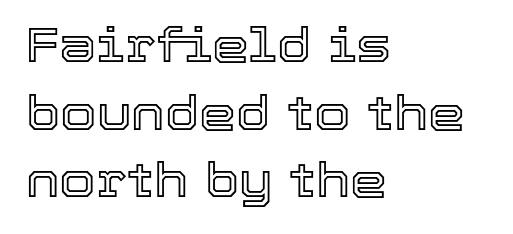
Q: Is the text italic (slanted)? A: No, it is upright.
Q: Is the text underlined? A: No.
Q: How is the paragraph aligned? A: Left-aligned.
Q: Is the spacing between letters normal or unusually wide? A: Normal.
Q: Is the spacing between lines tight, normal or loose? A: Normal.
Q: Width (condensed, normal, or wide)? A: Normal.
Q: x-height? A: Medium.
Q: Monospaced? A: No.
